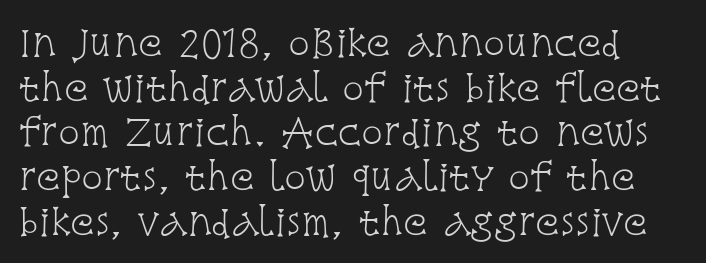
Q: Is the text bold? A: No.
Q: Is the text italic (slanted)? A: No, it is upright.
Q: Is the typeface a serif or a sans-serif typeface? A: Serif.
Q: Is the text underlined? A: No.
Q: Is the spacing between letters normal or unusually wide? A: Normal.
Q: Width (condensed, normal, or wide)? A: Condensed.
Q: Stroke contrast? A: Low.
Q: x-height? A: Large.
Q: Monospaced? A: No.
